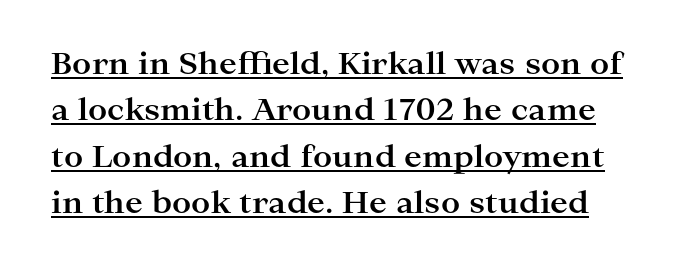
When letters stand straight like this, we call the style roman or upright. No extra tracking has been applied to these lines. The rendering uses a moderate line-height, typical for paragraphs. The characters display serif detailing at their extremities. Character widths vary here, with narrow letters taking less room than wide ones. Has an underline been added? It has.
